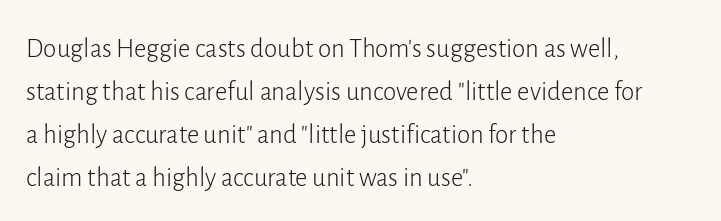
{"italic": "no", "bold": "no", "underline": "no", "align": "left", "line_spacing": "normal", "line_spacing_ratio": 1.59, "letter_spacing": "normal", "letter_spacing_em": 0.0, "glyph_px": 27}
